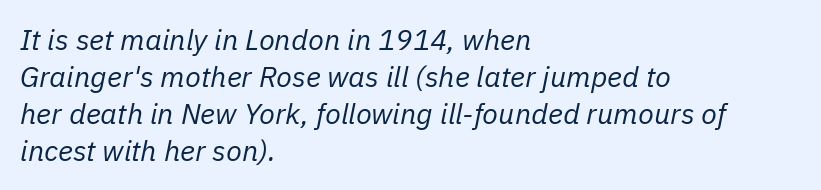
Q: Is the text bold? A: No.
Q: Is the text italic (slanted)? A: Yes, it leans right by about 11 degrees.
Q: Is the text underlined? A: No.
Q: How is the paragraph aligned? A: Left-aligned.
Q: Is the spacing between letters normal or unusually wide? A: Normal.
Q: Is the spacing between lines tight, normal or loose? A: Normal.
Q: Width (condensed, normal, or wide)? A: Normal.
Q: Stroke contrast? A: Low.
Q: x-height? A: Medium.
Q: Monospaced? A: No.
